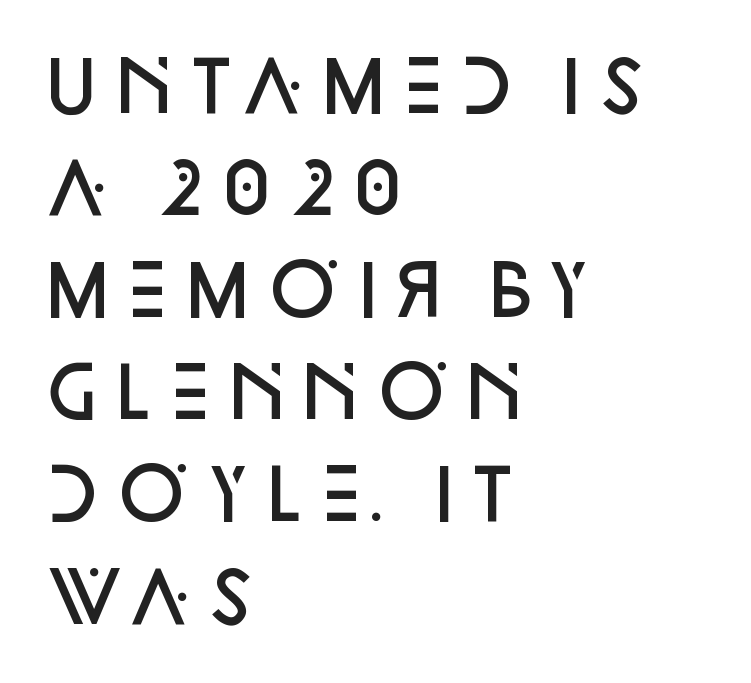
The image shows 69 px semibold sans-serif type, upright; set left-aligned, normal line spacing (1.48x), normal letter spacing, not underlined; low stroke contrast and a large x-height.
